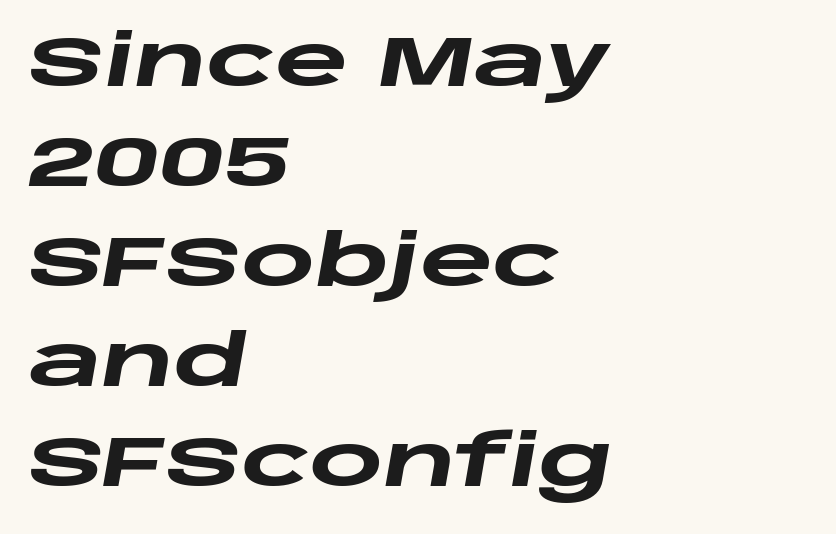
Q: Is the text bold? A: Yes.
Q: Is the text italic (slanted)? A: Yes, it leans right by about 10 degrees.
Q: Is the text underlined? A: No.
Q: How is the paragraph aligned? A: Left-aligned.
Q: Is the spacing between letters normal or unusually wide? A: Normal.
Q: Is the spacing between lines tight, normal or loose? A: Normal.
Q: Width (condensed, normal, or wide)? A: Wide.
Q: Stroke contrast? A: Low.
Q: x-height? A: Large.
Q: Monospaced? A: No.
